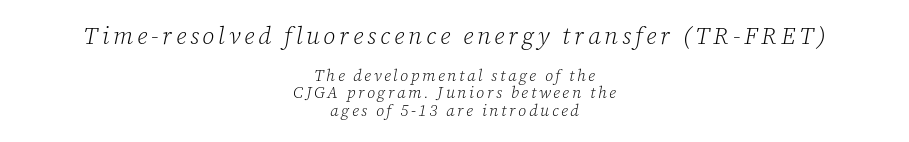
The image shows 24 px text type, italic (leaning right); set centered, tight line spacing (1.08x), not underlined; the first (top) block is 1.5x larger.
